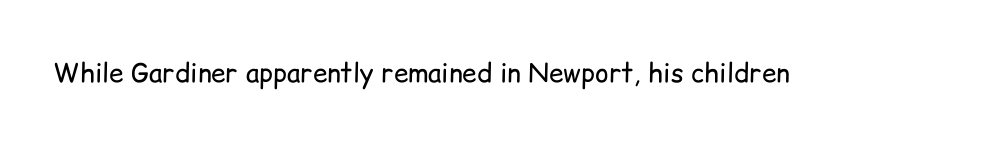
{"italic": "no", "bold": "no", "underline": "no", "letter_spacing": "normal", "letter_spacing_em": 0.0, "glyph_px": 26}
